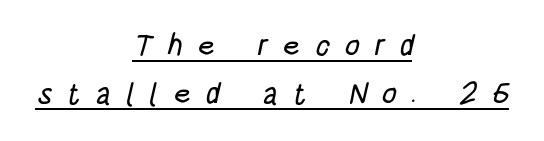
{"serif": "no", "width": "condensed", "stroke_contrast": "low", "x_height": "large", "monospaced": "no", "underline": "yes", "align": "center", "line_spacing": "normal", "line_spacing_ratio": 1.61, "letter_spacing": "wide", "letter_spacing_em": 0.48, "glyph_px": 30}
